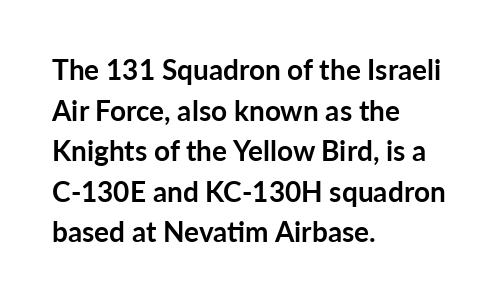
{"serif": "no", "italic": "no", "bold": "yes", "weight": "semibold", "width": "normal", "stroke_contrast": "low", "x_height": "medium", "monospaced": "no", "underline": "no", "align": "left", "line_spacing": "normal", "line_spacing_ratio": 1.45, "letter_spacing": "normal", "letter_spacing_em": 0.0, "glyph_px": 28}
